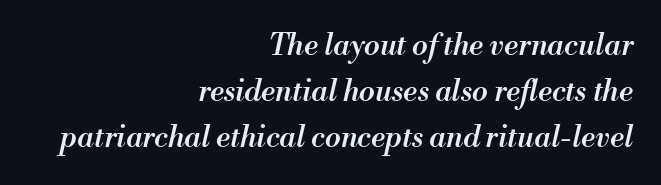
Q: Is the text bold? A: Semi-bold.
Q: Is the text italic (slanted)? A: Yes, it leans right by about 13 degrees.
Q: Is the text underlined? A: No.
Q: How is the paragraph aligned? A: Right-aligned.
Q: Is the spacing between letters normal or unusually wide? A: Normal.
Q: Is the spacing between lines tight, normal or loose? A: Normal.
Q: Width (condensed, normal, or wide)? A: Normal.
Q: Stroke contrast? A: Medium.
Q: x-height? A: Small.
Q: Monospaced? A: No.
